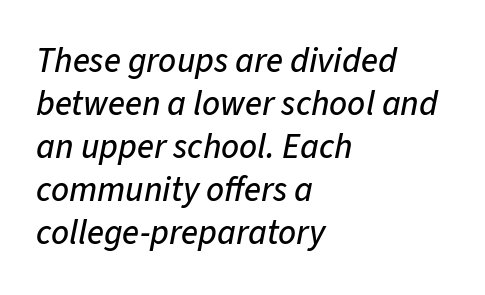
Q: Is the text italic (slanted)? A: Yes, it leans right by about 11 degrees.
Q: Is the text underlined? A: No.
Q: How is the paragraph aligned? A: Left-aligned.
Q: Is the spacing between letters normal or unusually wide? A: Normal.
Q: Width (condensed, normal, or wide)? A: Normal.
Q: Stroke contrast? A: Low.
Q: x-height? A: Medium.
Q: Monospaced? A: No.
